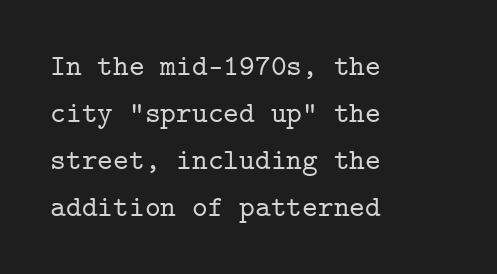
Q: Is the text italic (slanted)? A: No, it is upright.
Q: Is the typeface a serif or a sans-serif typeface? A: Serif.
Q: Is the text underlined? A: No.
Q: How is the paragraph aligned? A: Left-aligned.
Q: Is the spacing between letters normal or unusually wide? A: Normal.
Q: Is the spacing between lines tight, normal or loose? A: Normal.
Q: Width (condensed, normal, or wide)? A: Normal.
Q: Stroke contrast? A: Low.
Q: x-height? A: Medium.
Q: Monospaced? A: Yes.
